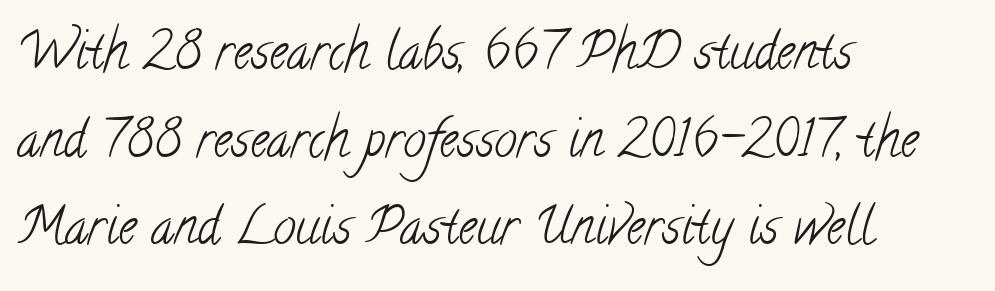
Q: Is the text bold? A: No.
Q: Is the typeface a serif or a sans-serif typeface? A: Serif.
Q: Is the text underlined? A: No.
Q: How is the paragraph aligned? A: Left-aligned.
Q: Is the spacing between letters normal or unusually wide? A: Normal.
Q: Width (condensed, normal, or wide)? A: Condensed.
Q: Stroke contrast? A: Low.
Q: x-height? A: Small.
Q: Monospaced? A: No.
